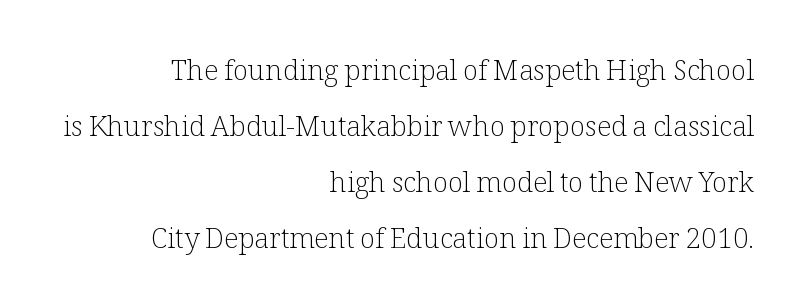
{"serif": "yes", "italic": "no", "bold": "no", "weight": "light", "width": "normal", "stroke_contrast": "low", "x_height": "medium", "monospaced": "no", "underline": "no", "align": "right", "line_spacing": "loose", "line_spacing_ratio": 2.0, "letter_spacing": "normal", "letter_spacing_em": 0.0, "glyph_px": 28}
